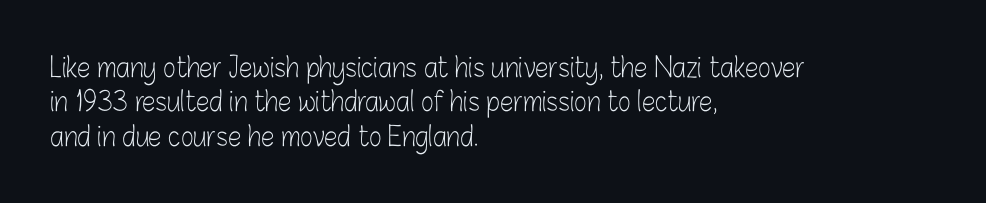
{"italic": "no", "bold": "no", "underline": "no", "align": "left", "line_spacing": "normal", "line_spacing_ratio": 1.27, "letter_spacing": "normal", "letter_spacing_em": 0.0, "glyph_px": 27}
